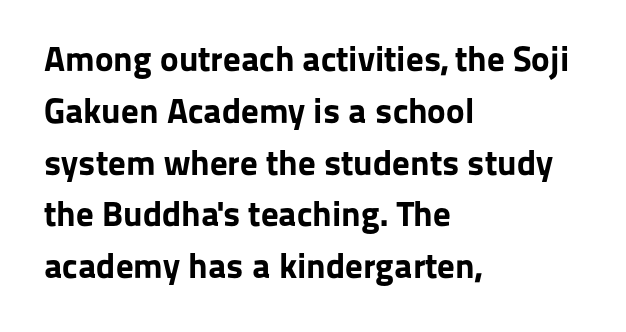
Alignment: flush left. Heft: maximum for text — a bold. The block of text has a typical density, with ordinary space between rows. The gap between lines stays unmarked.
